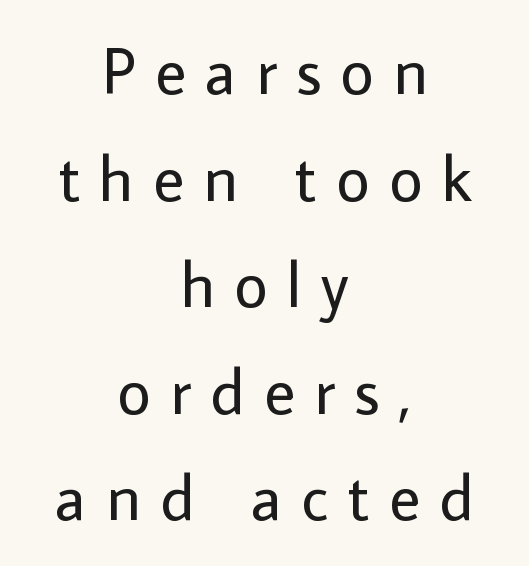
Q: Is the text bold? A: No.
Q: Is the text italic (slanted)? A: No, it is upright.
Q: Is the typeface a serif or a sans-serif typeface? A: Sans-serif.
Q: Is the text underlined? A: No.
Q: How is the paragraph aligned? A: Centered.
Q: Is the spacing between letters normal or unusually wide? A: Unusually wide.
Q: Is the spacing between lines tight, normal or loose? A: Normal.
Q: Width (condensed, normal, or wide)? A: Normal.
Q: Stroke contrast? A: Low.
Q: x-height? A: Medium.
Q: Monospaced? A: No.
